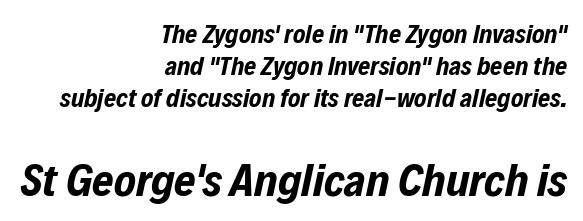
{"italic": "yes", "lean": "right", "slant_degrees": 12, "bold": "yes", "weight": "bold", "width": "condensed", "stroke_contrast": "low", "x_height": "medium", "monospaced": "no", "underline": "no", "align": "right", "line_spacing_ratio": 1.23, "letter_spacing": "normal", "letter_spacing_em": 0.0, "larger_block": "second", "size_ratio": 1.77, "glyph_px": 46}
